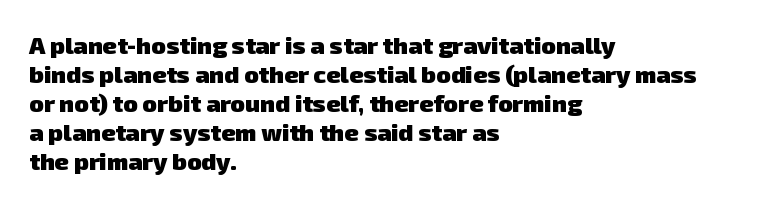
Q: Is the text bold? A: Yes.
Q: Is the text underlined? A: No.
Q: How is the paragraph aligned? A: Left-aligned.
Q: Is the spacing between letters normal or unusually wide? A: Normal.
